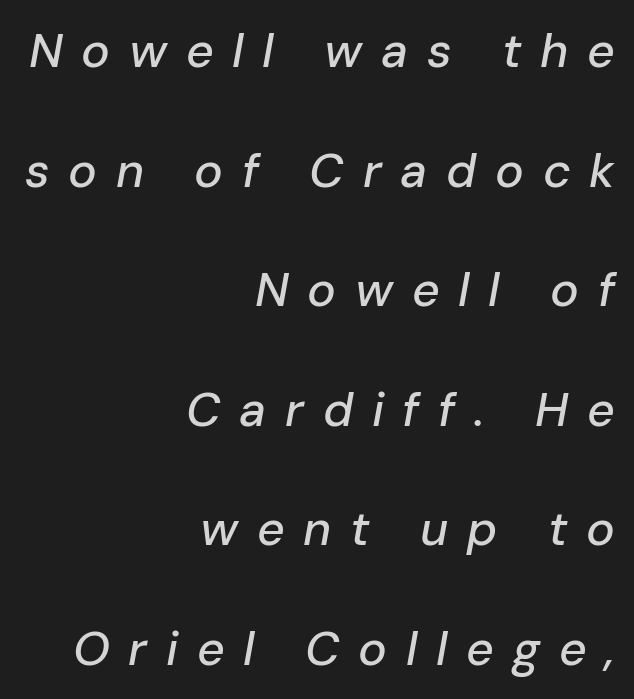
The text block is weighted toward the right margin, trailing off unevenly leftward. The glyphs look as if they've been sheared to an angle. Plain, unruled lines of type. Character widths vary here, with narrow letters taking less room than wide ones.
